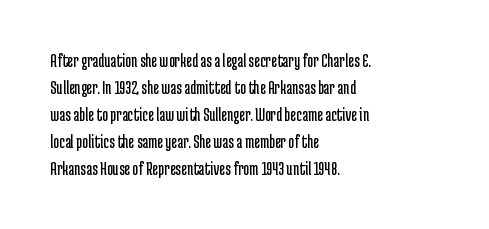
{"italic": "no", "bold": "no", "underline": "no", "align": "left", "line_spacing": "normal", "line_spacing_ratio": 1.35, "letter_spacing": "normal", "letter_spacing_em": 0.0, "glyph_px": 20}
